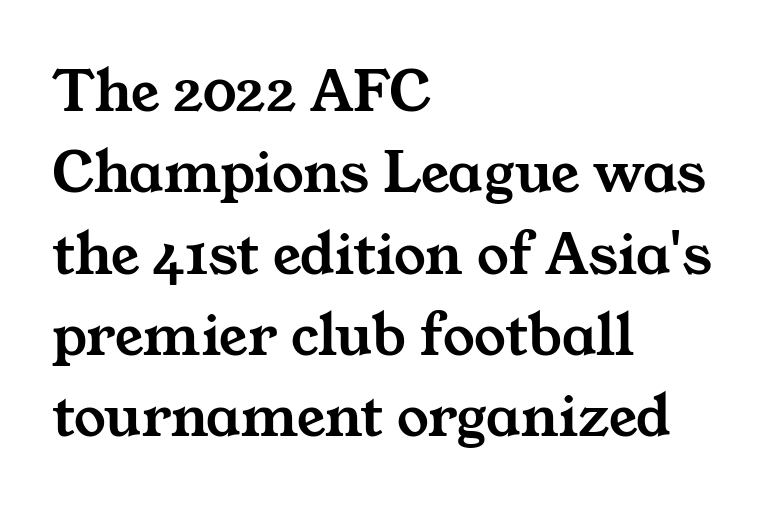
{"serif": "yes", "width": "wide", "stroke_contrast": "medium", "x_height": "medium", "monospaced": "no", "underline": "no", "align": "left", "line_spacing": "normal", "line_spacing_ratio": 1.29, "letter_spacing": "normal", "letter_spacing_em": 0.0, "glyph_px": 63}
